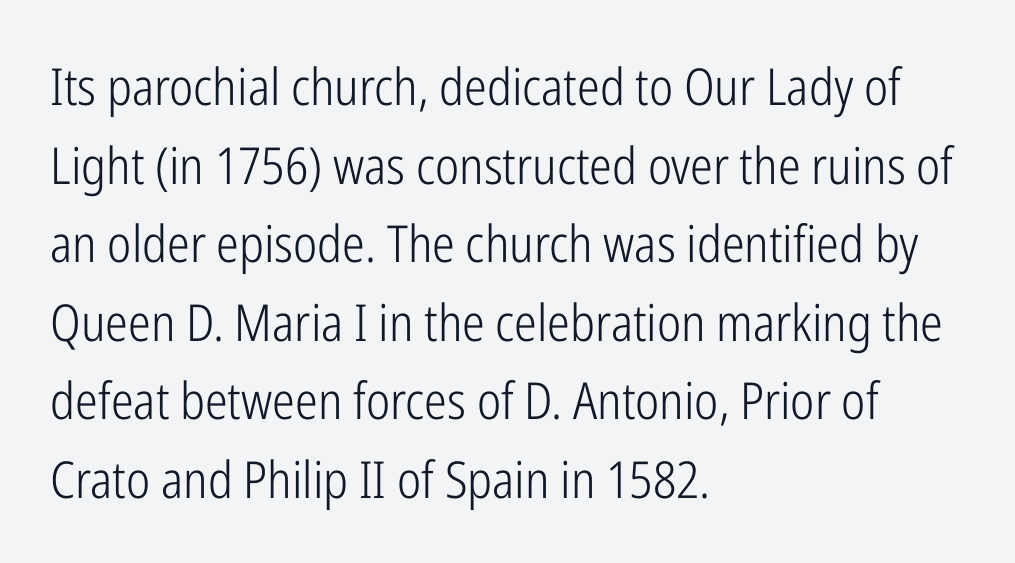
The image shows 51 px light, condensed sans-serif type, upright; set left-aligned, normal line spacing (1.54x), normal letter spacing, not underlined; low stroke contrast and a medium x-height.
